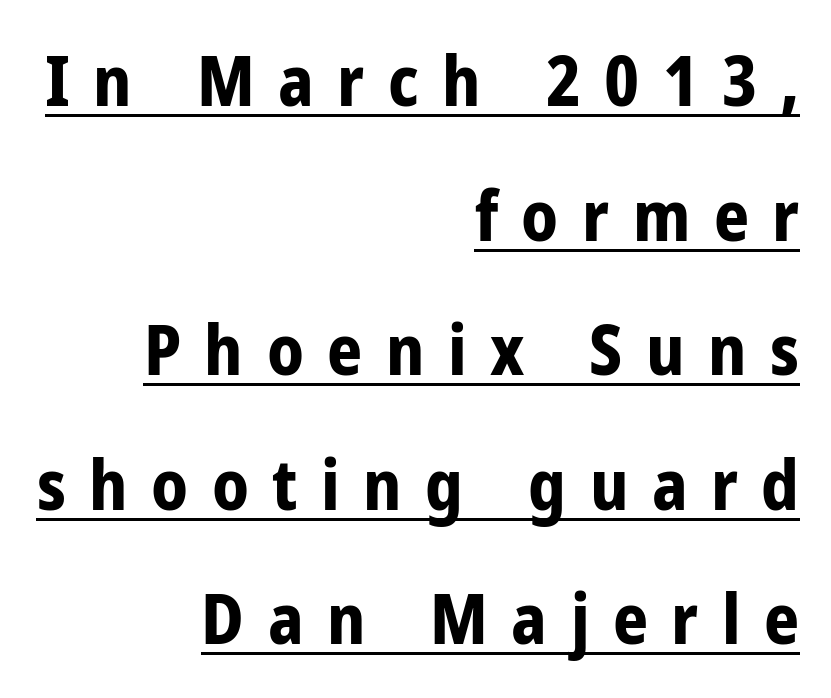
The image shows 69 px bold, condensed sans-serif type, upright; set right-aligned, loose line spacing (1.95x), unusually wide letter spacing (+0.34 em), underlined; low stroke contrast and a medium x-height.
